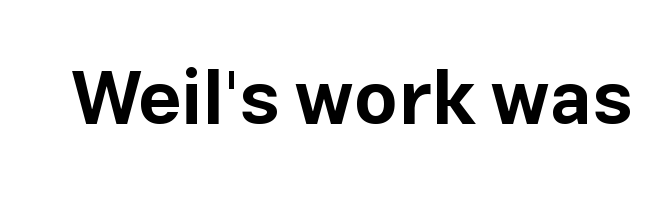
Ascenders rise straight up at ninety degrees. Has an underline been added? It has not. Is this a fixed-width face? No — the glyphs have proportional, varying widths. No extra tracking has been applied to these lines. Font category for this specimen: sans-serif.
